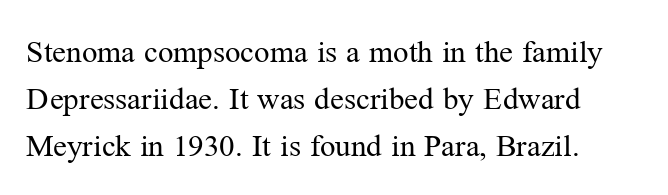
The image shows 31 px regular-weight serif type, upright; set left-aligned, normal line spacing (1.51x), normal letter spacing, not underlined; medium stroke contrast and a medium x-height.
